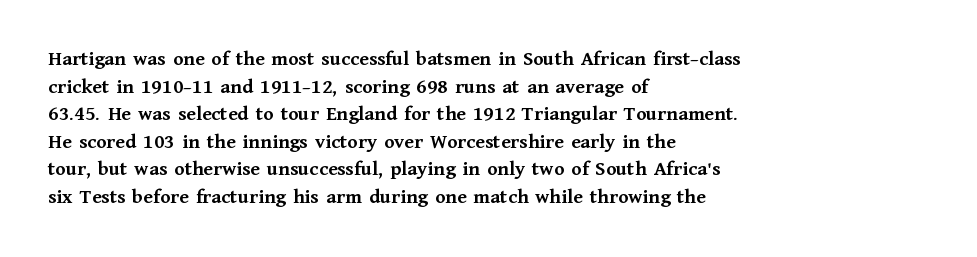
Q: Is the text bold? A: Yes.
Q: Is the text italic (slanted)? A: No, it is upright.
Q: Is the text underlined? A: No.
Q: How is the paragraph aligned? A: Left-aligned.
Q: Is the spacing between letters normal or unusually wide? A: Normal.
Q: Is the spacing between lines tight, normal or loose? A: Normal.
